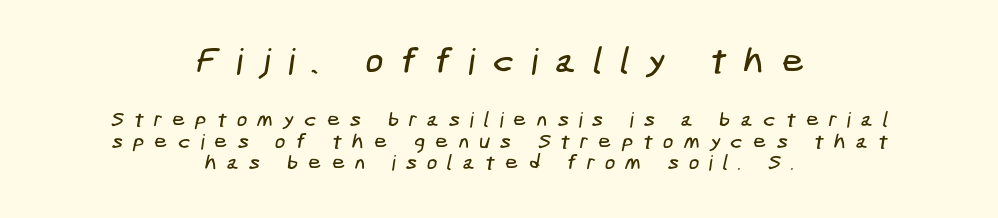
{"serif": "no", "width": "condensed", "stroke_contrast": "low", "x_height": "medium", "underline": "no", "align": "center", "line_spacing": "tight", "line_spacing_ratio": 1.03, "letter_spacing": "wide", "letter_spacing_em": 0.47, "larger_block": "first", "size_ratio": 1.71, "glyph_px": 36}
